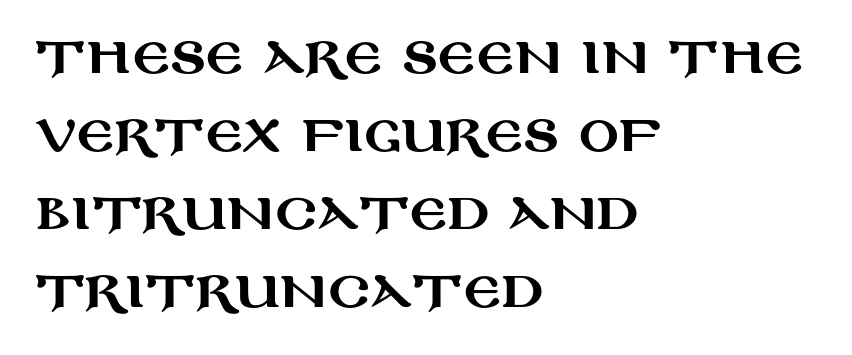
A student would call this left alignment; a typographer would say flush left, rag right. This rendering employs a face without finishing strokes, i.e., a sans-serif. Characters follow at the spacing the type designer built in. What's the leading like? Ordinary, nothing unusual. Does the lettering tilt? It doesn't — this is upright. Clear beneath every line of the passage.
